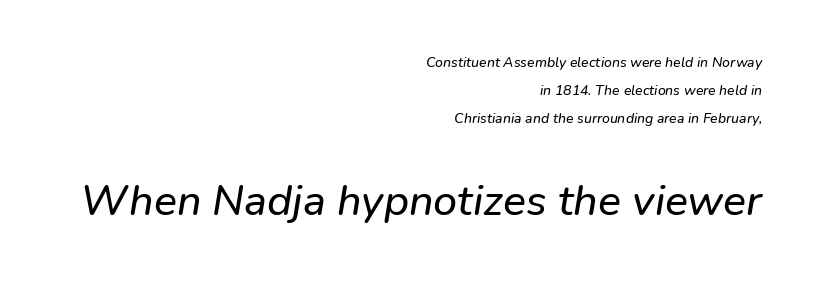
Emphasis-style slanted type is in use. What's the leading like? Stretched, with rows far apart. Visually the block forms a straight wall on the right and a jagged coastline on the left. Scale increases going downward across the two blocks. The letters advance in unequal steps, a hallmark of proportional type.
